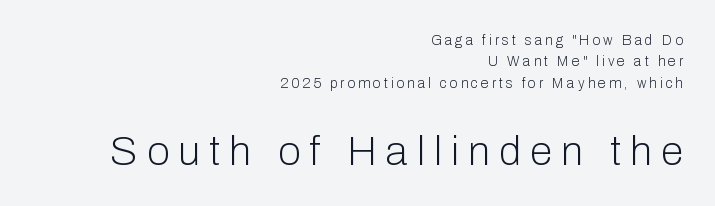
{"serif": "no", "italic": "no", "bold": "no", "weight": "light", "width": "normal", "stroke_contrast": "low", "x_height": "medium", "monospaced": "no", "underline": "no", "align": "right", "line_spacing": "normal", "line_spacing_ratio": 1.52, "letter_spacing": "wide", "letter_spacing_em": 0.22, "larger_block": "second", "size_ratio": 2.93, "glyph_px": 41}
